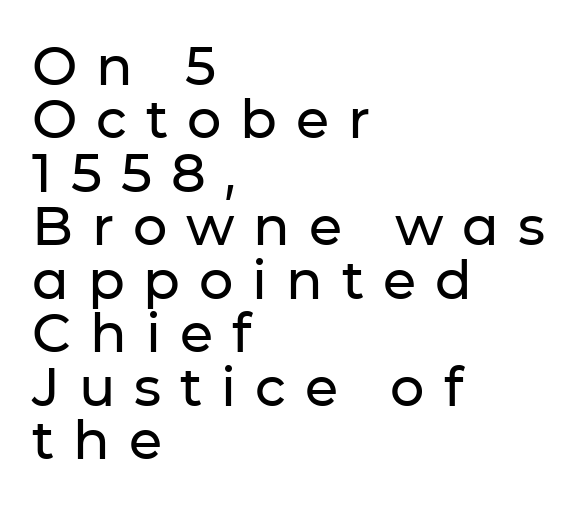
Ascenders rise straight up at ninety degrees. Horizontal bands of white between lines are thin slivers. Words float on clear page, feet unadorned. Line starts are locked; line ends wander. Regarding serifs, this sample does without them. The rendering uses natural spacing where letterforms have individual widths.
